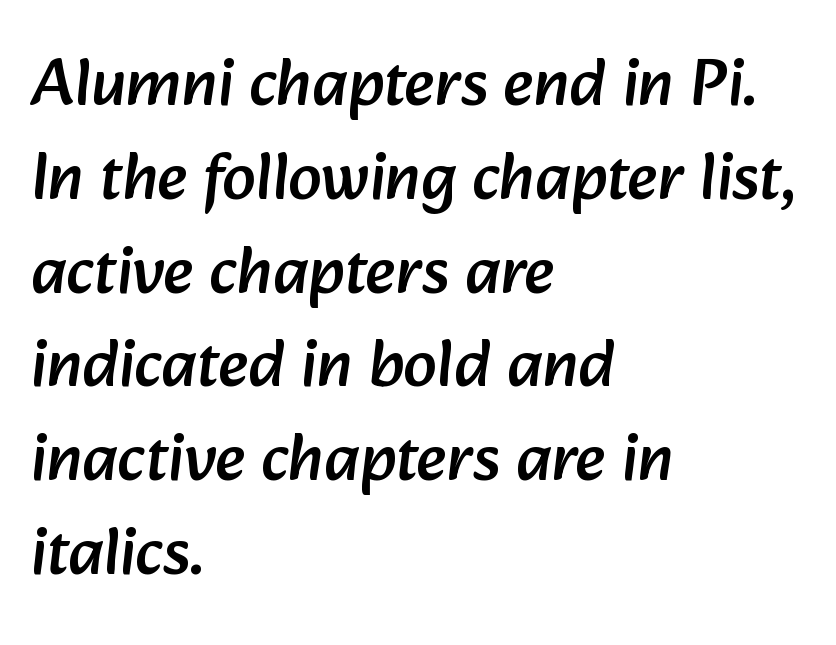
Q: Is the typeface a serif or a sans-serif typeface? A: Sans-serif.
Q: Is the text underlined? A: No.
Q: How is the paragraph aligned? A: Left-aligned.
Q: Is the spacing between letters normal or unusually wide? A: Normal.
Q: Is the spacing between lines tight, normal or loose? A: Normal.
Q: Width (condensed, normal, or wide)? A: Normal.
Q: Stroke contrast? A: Low.
Q: x-height? A: Medium.
Q: Monospaced? A: No.
